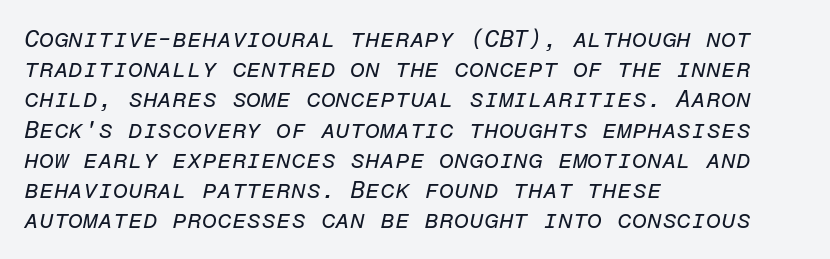
The image shows 24 px text type, italic (leaning right); set left-aligned, normal line spacing (1.26x), normal letter spacing, not underlined.
